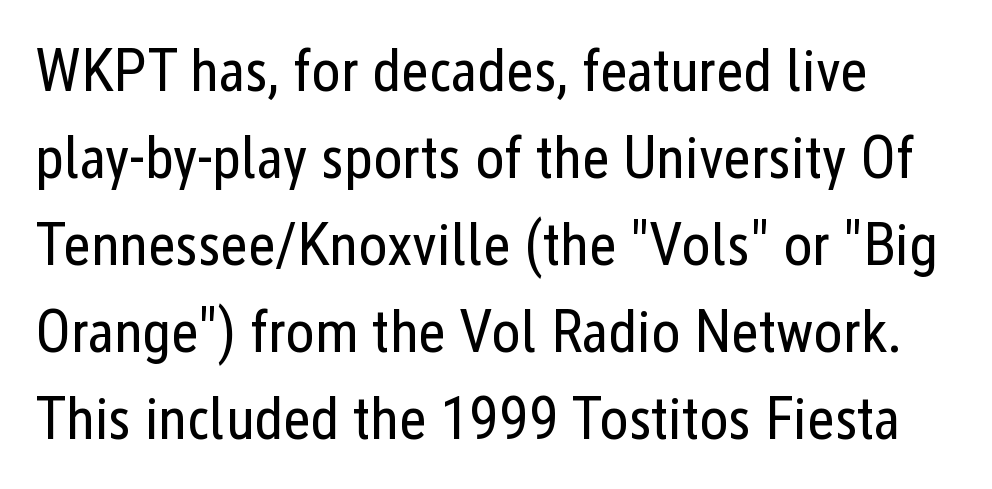
{"serif": "no", "italic": "no", "bold": "no", "weight": "regular", "width": "condensed", "stroke_contrast": "low", "x_height": "medium", "monospaced": "no", "underline": "no", "line_spacing": "normal", "line_spacing_ratio": 1.45, "letter_spacing": "normal", "letter_spacing_em": 0.0, "glyph_px": 60}
